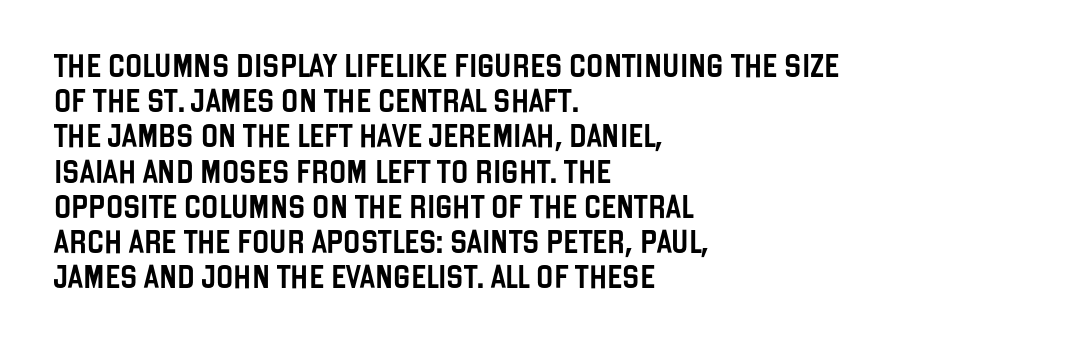
{"italic": "no", "underline": "no", "align": "left", "line_spacing": "normal", "line_spacing_ratio": 1.53, "letter_spacing": "normal", "letter_spacing_em": 0.0, "glyph_px": 23}
